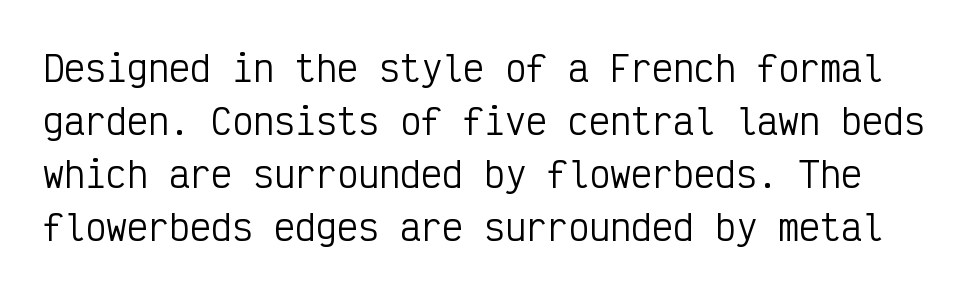
Q: Is the text bold? A: No.
Q: Is the text italic (slanted)? A: No, it is upright.
Q: Is the typeface a serif or a sans-serif typeface? A: Sans-serif.
Q: Is the text underlined? A: No.
Q: Is the spacing between letters normal or unusually wide? A: Normal.
Q: Is the spacing between lines tight, normal or loose? A: Normal.
Q: Width (condensed, normal, or wide)? A: Condensed.
Q: Stroke contrast? A: Low.
Q: x-height? A: Medium.
Q: Monospaced? A: Yes.
